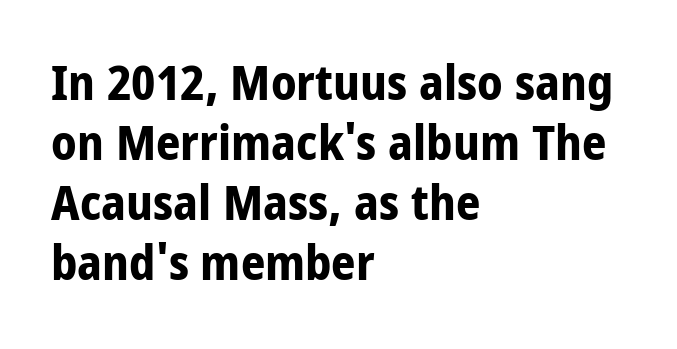
{"serif": "no", "italic": "no", "bold": "yes", "weight": "bold", "width": "condensed", "stroke_contrast": "low", "x_height": "large", "monospaced": "no", "underline": "no", "align": "left", "line_spacing": "normal", "line_spacing_ratio": 1.25, "letter_spacing": "normal", "letter_spacing_em": 0.0, "glyph_px": 48}
